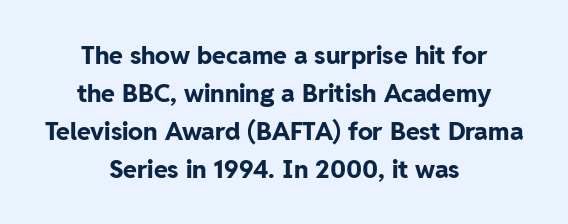
Q: Is the text bold? A: Yes.
Q: Is the text italic (slanted)? A: No, it is upright.
Q: Is the text underlined? A: No.
Q: How is the paragraph aligned? A: Centered.
Q: Is the spacing between letters normal or unusually wide? A: Normal.
Q: Is the spacing between lines tight, normal or loose? A: Normal.
